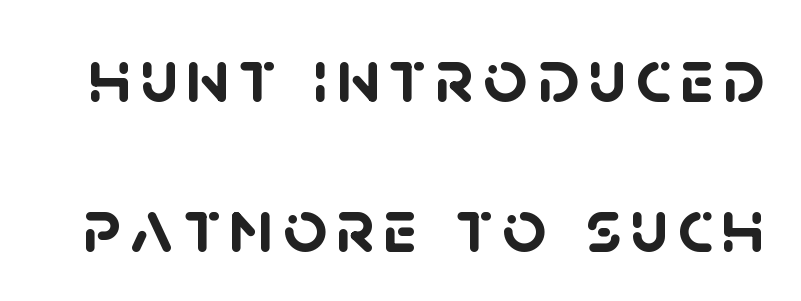
Stroke terminals: plain, sans-serif. Leading: increased. The strip under each line holds only bare page. Think of a printed novel: that variable character pitch is what you see here. The strokes are fattened all the way to bold.
